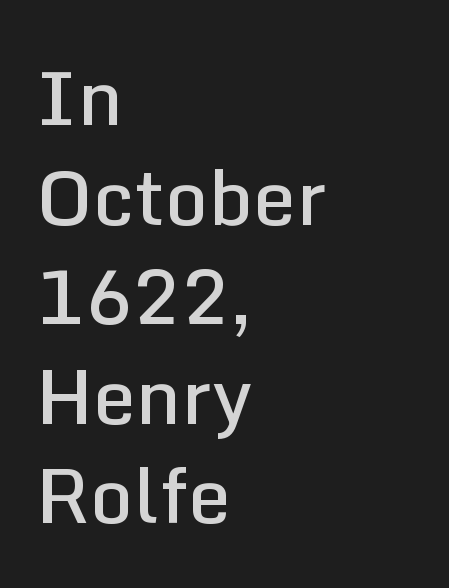
The image shows 76 px semibold sans-serif type, upright; set left-aligned, normal line spacing (1.31x), normal letter spacing, not underlined; low stroke contrast and a medium x-height.
